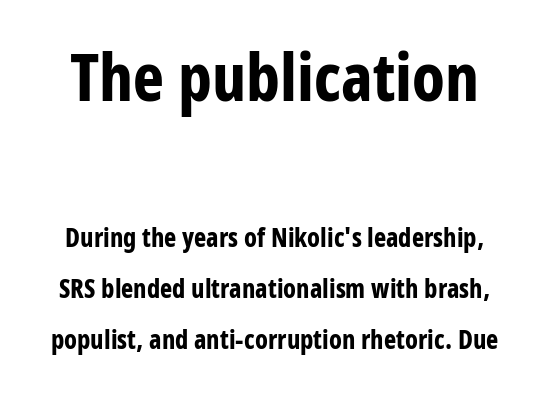
Q: Is the text bold? A: Yes.
Q: Is the text italic (slanted)? A: No, it is upright.
Q: Is the typeface a serif or a sans-serif typeface? A: Sans-serif.
Q: Is the text underlined? A: No.
Q: Is the spacing between letters normal or unusually wide? A: Normal.
Q: Is the spacing between lines tight, normal or loose? A: Loose.
Q: Which block of text is set in a larger size, the first (top) or the second (bottom)? A: The first (top) one.
Q: Width (condensed, normal, or wide)? A: Condensed.
Q: Stroke contrast? A: Low.
Q: x-height? A: Medium.
Q: Monospaced? A: No.
